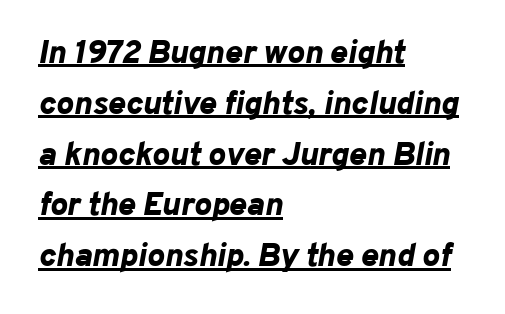
{"italic": "yes", "lean": "right", "slant_degrees": 10, "bold": "yes", "weight": "bold", "width": "normal", "stroke_contrast": "low", "x_height": "medium", "monospaced": "no", "underline": "yes", "align": "left", "line_spacing": "normal", "line_spacing_ratio": 1.54, "letter_spacing": "normal", "letter_spacing_em": 0.0, "glyph_px": 33}
